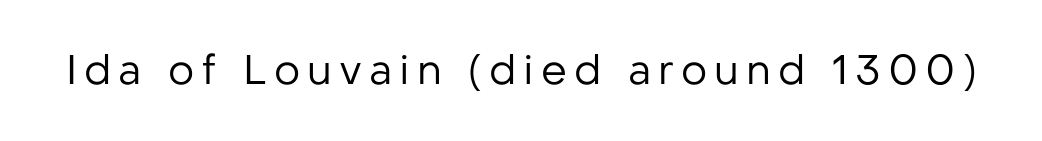
In terms of posture, this sample is upright. Type style note: lacks serifs. Anything drawn beneath the words? Only blank space. Proportional: the letters do not fall into vertical columns. A light-to-regular cut is what we see here.
